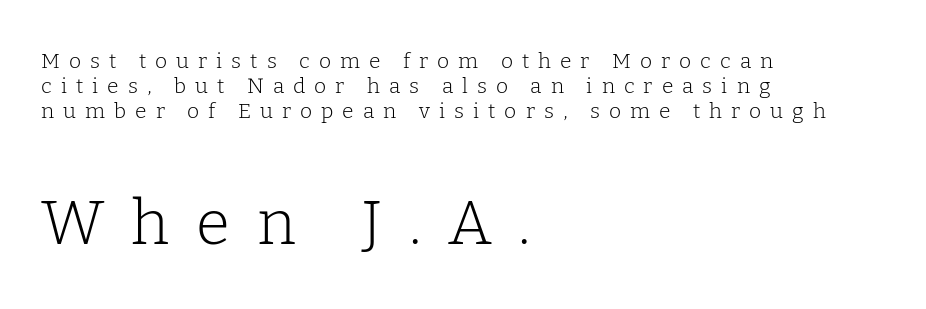
Is this a heavy cut? Hardly; it is regular or lighter. Compared with a centered layout, this one pins lines to the left instead. The gaps between neighbouring characters are conspicuously large. Type style note: has serifs. Which chunk is bigger? The second one — the bottom block dwarfs the top.
